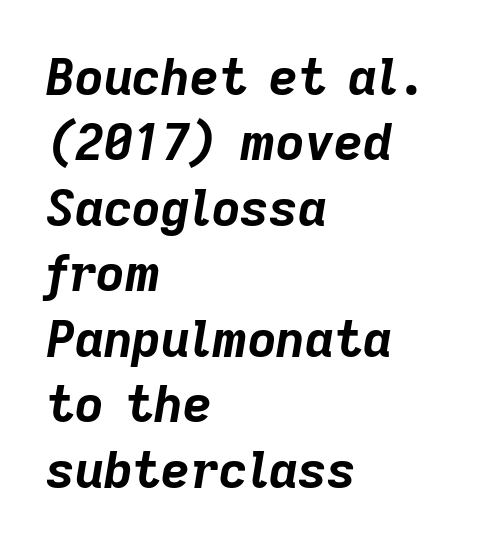
Underline: absent. These lines are rendered in a variable-pitch font. The rendering anchors every line to the left-hand side. The glyphs look as if they've been sheared to an angle. These lines sit exactly where default settings would place them.
